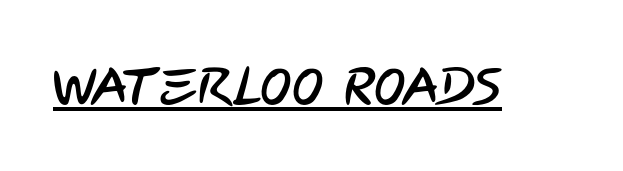
Q: Is the typeface a serif or a sans-serif typeface? A: Sans-serif.
Q: Is the text underlined? A: Yes.
Q: Is the spacing between letters normal or unusually wide? A: Normal.
Q: Width (condensed, normal, or wide)? A: Condensed.
Q: Stroke contrast? A: Low.
Q: x-height? A: Large.
Q: Monospaced? A: No.
